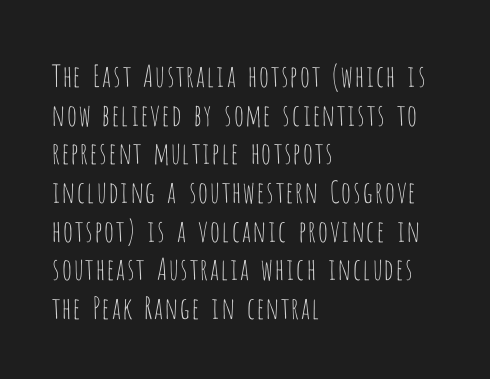
Q: Is the text bold? A: No.
Q: Is the text italic (slanted)? A: No, it is upright.
Q: Is the typeface a serif or a sans-serif typeface? A: Sans-serif.
Q: Is the text underlined? A: No.
Q: How is the paragraph aligned? A: Left-aligned.
Q: Is the spacing between letters normal or unusually wide? A: Normal.
Q: Is the spacing between lines tight, normal or loose? A: Normal.
Q: Width (condensed, normal, or wide)? A: Condensed.
Q: Stroke contrast? A: Low.
Q: x-height? A: Large.
Q: Monospaced? A: No.
